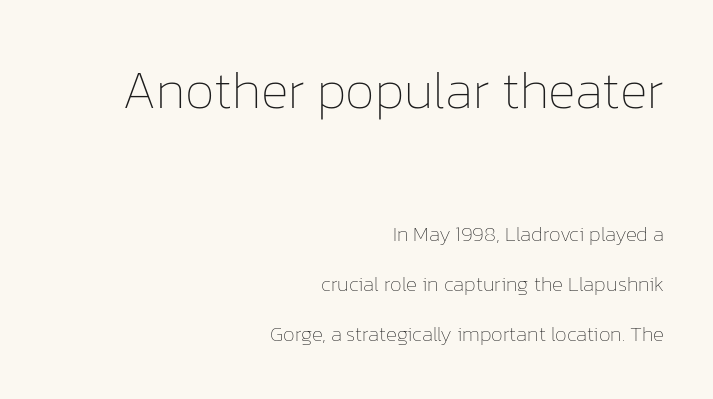
{"italic": "no", "bold": "no", "weight": "thin", "width": "normal", "stroke_contrast": "low", "x_height": "medium", "monospaced": "no", "underline": "no", "align": "right", "line_spacing": "loose", "line_spacing_ratio": 2.37, "letter_spacing": "normal", "letter_spacing_em": 0.0, "larger_block": "first", "size_ratio": 2.52, "glyph_px": 53}
